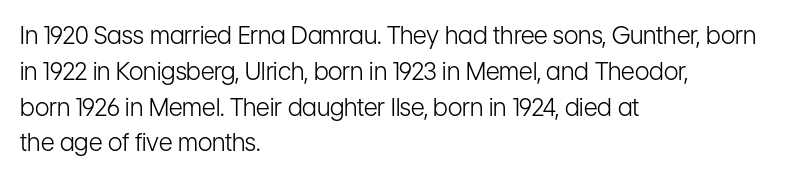
{"italic": "no", "bold": "no", "underline": "no", "align": "left", "line_spacing": "normal", "line_spacing_ratio": 1.49, "letter_spacing": "normal", "letter_spacing_em": 0.0, "glyph_px": 24}
